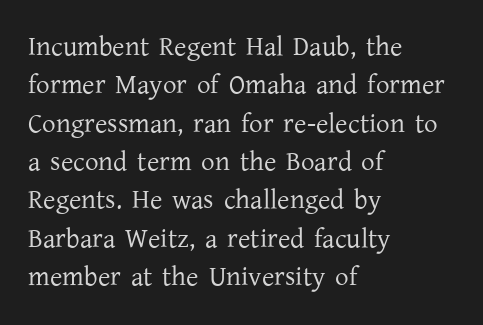
Every row of glyphs begins at an identical x-position on the left. A roman cut, with each character standing at attention. Does the leading feel generous? No, just average. The tracking reads as untouched default to a designer's eye.
